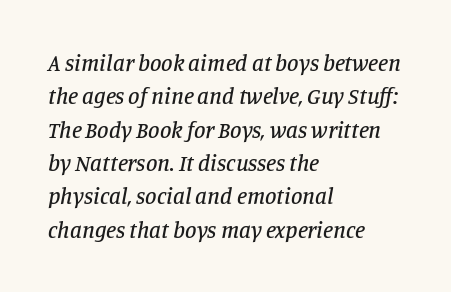
The image shows 23 px text type, italic (leaning right); set left-aligned, normal line spacing (1.45x), normal letter spacing, not underlined.
